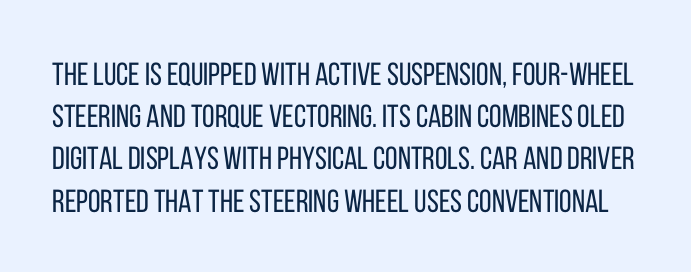
{"serif": "no", "italic": "no", "bold": "no", "weight": "regular", "width": "condensed", "stroke_contrast": "low", "x_height": "large", "monospaced": "no", "underline": "no", "line_spacing": "normal", "line_spacing_ratio": 1.32, "letter_spacing": "normal", "letter_spacing_em": 0.0, "glyph_px": 32}
